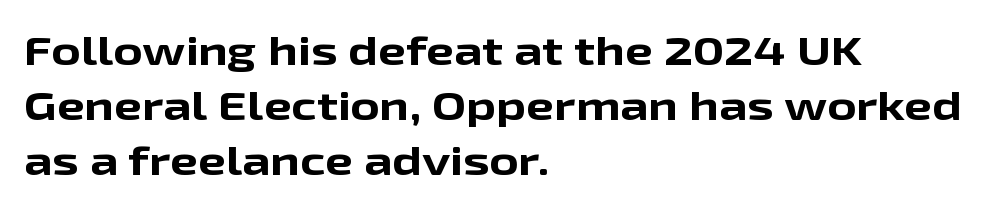
The image shows 40 px bold, wide sans-serif type, upright; set left-aligned, normal line spacing (1.37x), normal letter spacing, not underlined; low stroke contrast and a medium x-height.
